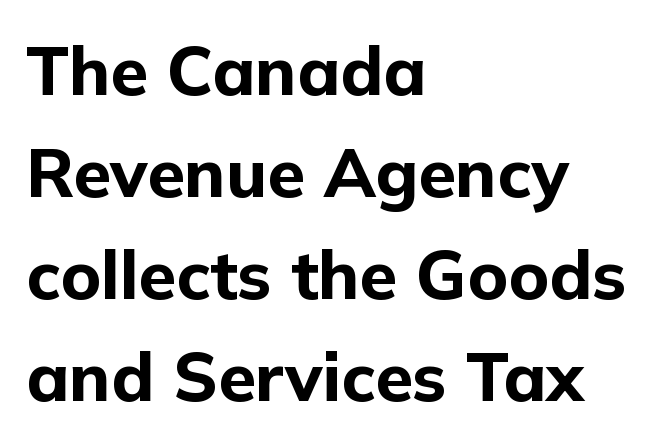
The image shows 68 px bold sans-serif type, upright; set left-aligned, normal line spacing (1.5x), normal letter spacing, not underlined; low stroke contrast and a medium x-height.
